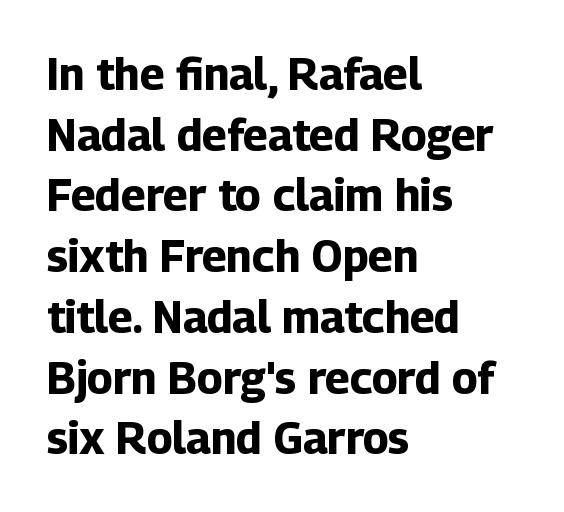
{"serif": "no", "italic": "no", "bold": "yes", "weight": "bold", "width": "normal", "stroke_contrast": "low", "x_height": "medium", "monospaced": "no", "underline": "no", "align": "left", "line_spacing": "normal", "line_spacing_ratio": 1.38, "letter_spacing": "normal", "letter_spacing_em": 0.0, "glyph_px": 44}
